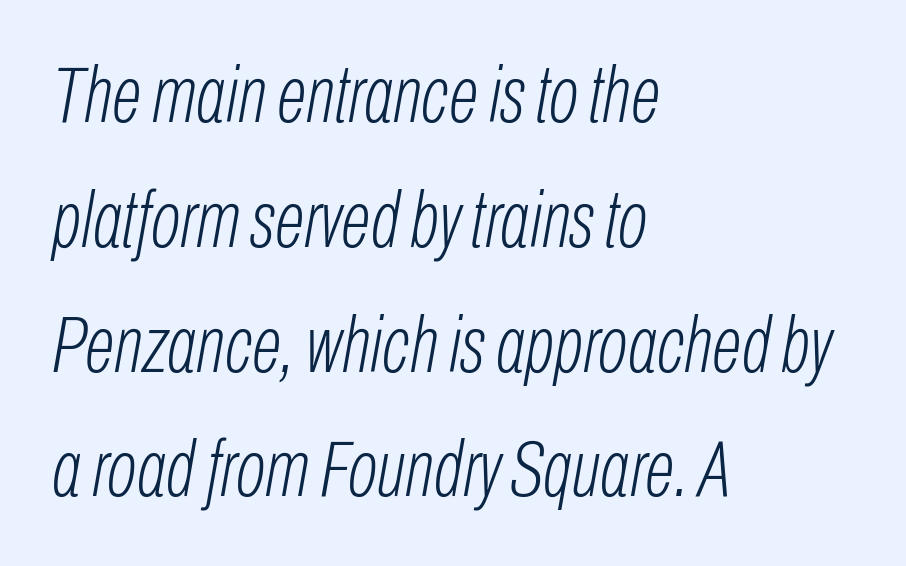
All the whitespace from short lines collects on the right. The letters advance in unequal steps, a hallmark of proportional type. If you drew a line through each stem, it would be angled. Ink coverage per letter is moderate at most. These lines keep a tight, regular rhythm from letter to letter. Any mark beneath the type? The region is blank.
